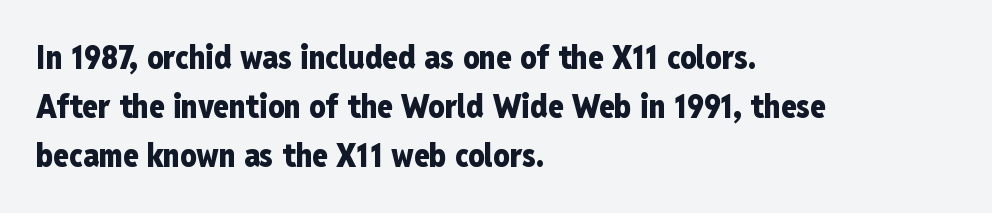
{"serif": "no", "italic": "no", "bold": "yes", "weight": "heavy", "width": "condensed", "stroke_contrast": "low", "x_height": "medium", "monospaced": "no", "underline": "no", "align": "left", "line_spacing": "normal", "line_spacing_ratio": 1.53, "letter_spacing": "normal", "letter_spacing_em": 0.0, "glyph_px": 32}
